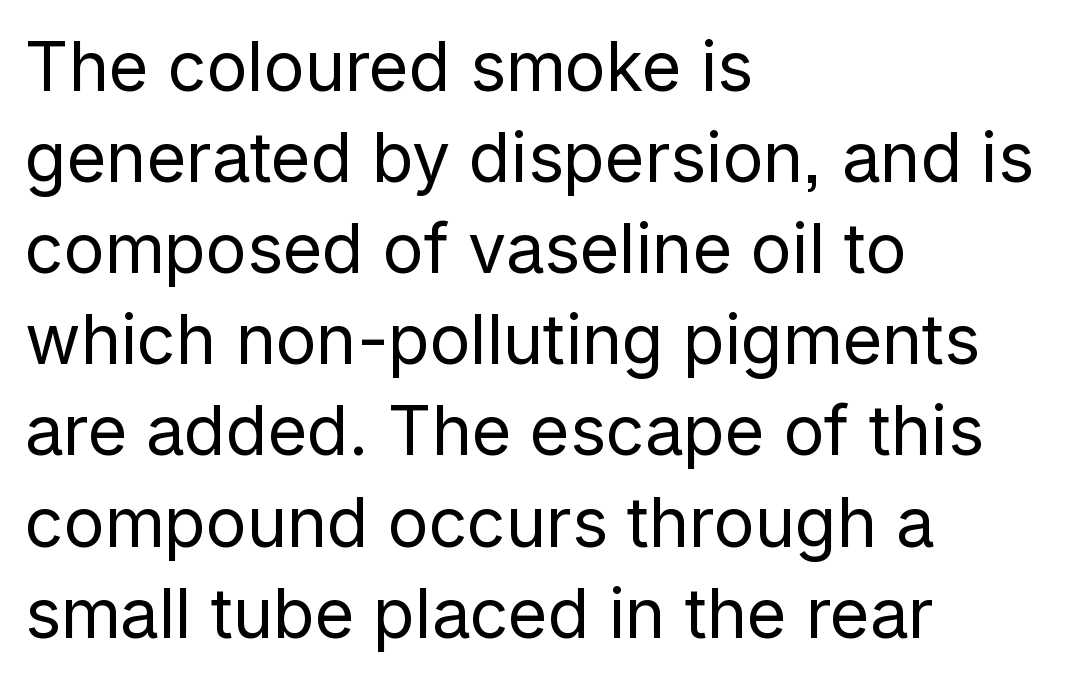
The image shows 68 px regular-weight sans-serif type, upright; set left-aligned, normal line spacing (1.34x), normal letter spacing, not underlined; low stroke contrast and a medium x-height.
